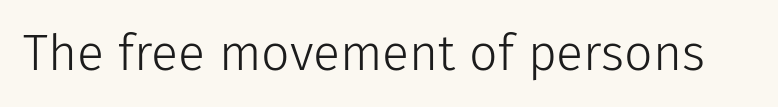
{"serif": "no", "italic": "no", "bold": "no", "weight": "light", "width": "normal", "stroke_contrast": "low", "x_height": "medium", "monospaced": "no", "underline": "no", "letter_spacing": "normal", "letter_spacing_em": 0.0, "glyph_px": 50}
